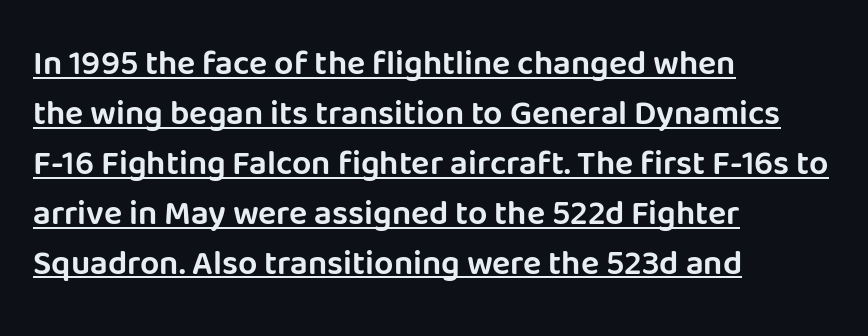
Does a line run under the words? Yes, clearly. Typographically, this falls in the sans-serif category. The line texture is even and compact thanks to regular tracking. Notice how the stems are strictly vertical — no italics here.
